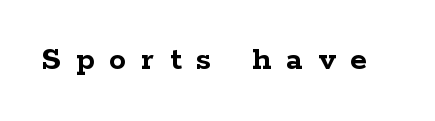
The image shows 34 px semibold, wide serif type, upright; set unusually wide letter spacing (+0.45 em), not underlined; low stroke contrast and a medium x-height.
